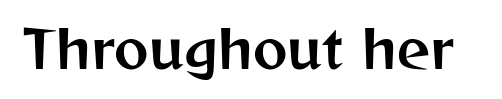
Q: Is the text italic (slanted)? A: No, it is upright.
Q: Is the typeface a serif or a sans-serif typeface? A: Sans-serif.
Q: Is the text underlined? A: No.
Q: Is the spacing between letters normal or unusually wide? A: Normal.
Q: Width (condensed, normal, or wide)? A: Normal.
Q: Stroke contrast? A: Medium.
Q: x-height? A: Medium.
Q: Monospaced? A: No.
